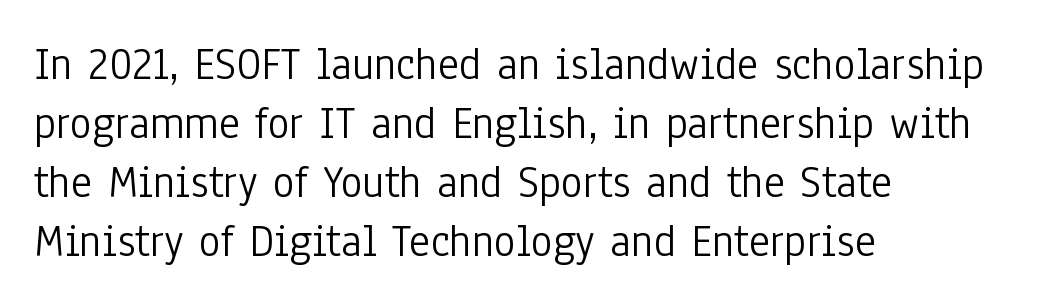
Beneath every word, the page is bare. Is the block centered? No — it sits flush against the left margin. Here the designer chose a conventional face with non-uniform glyph widths. The lettering stays uniformly vertical, giving the passage a roman look. There is no visible air inserted between adjacent glyphs.
